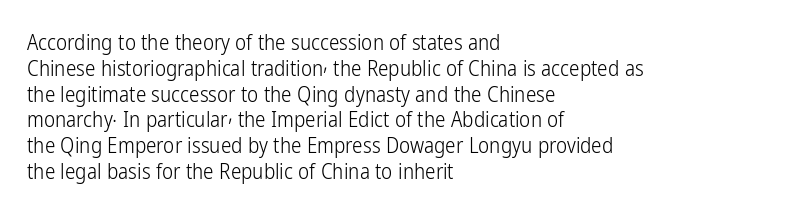
Visually the block forms a straight wall on the left and a jagged coastline on the right. This sample uses plain, unmodified letter spacing. The face looks like a standard text weight, possibly lighter. Check under the words: just untouched page. Does the lettering tilt? It doesn't — this is upright.
